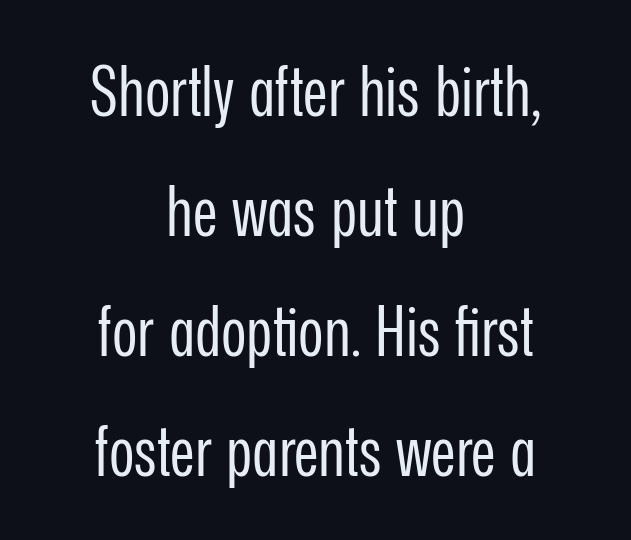
The image shows 69 px regular-weight, condensed sans-serif type, upright; set centered, line spacing 1.74x, normal letter spacing, not underlined; low stroke contrast and a medium x-height.
